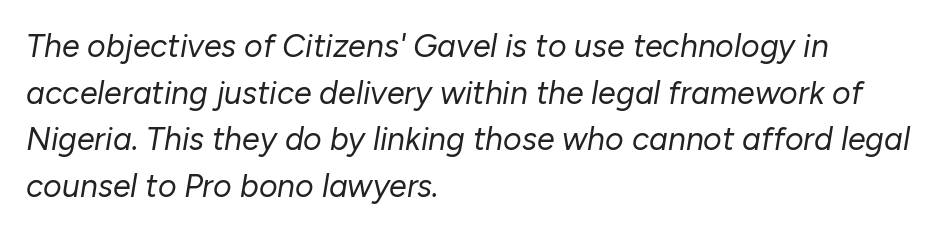
Q: Is the text bold? A: No.
Q: Is the text italic (slanted)? A: Yes, it leans right by about 10 degrees.
Q: Is the text underlined? A: No.
Q: How is the paragraph aligned? A: Left-aligned.
Q: Is the spacing between letters normal or unusually wide? A: Normal.
Q: Is the spacing between lines tight, normal or loose? A: Normal.
Q: Width (condensed, normal, or wide)? A: Normal.
Q: Stroke contrast? A: Low.
Q: x-height? A: Medium.
Q: Monospaced? A: No.
